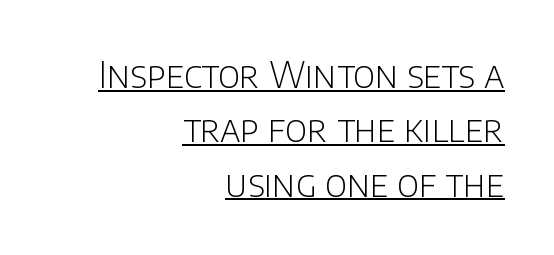
{"serif": "no", "italic": "no", "bold": "no", "weight": "light", "width": "normal", "stroke_contrast": "low", "x_height": "large", "monospaced": "no", "underline": "yes", "align": "right", "line_spacing": "normal", "line_spacing_ratio": 1.51, "letter_spacing": "normal", "letter_spacing_em": 0.0, "glyph_px": 36}
